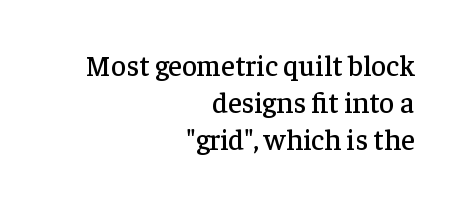
{"serif": "yes", "italic": "no", "width": "normal", "stroke_contrast": "low", "x_height": "medium", "monospaced": "no", "underline": "no", "align": "right", "line_spacing": "normal", "line_spacing_ratio": 1.28, "letter_spacing": "normal", "letter_spacing_em": 0.0, "glyph_px": 29}
